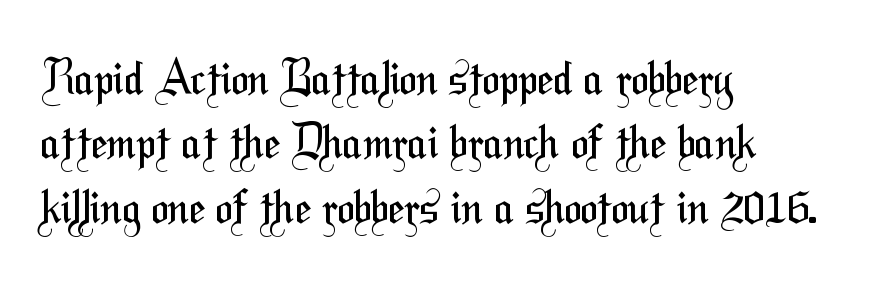
Q: Is the text bold? A: No.
Q: Is the typeface a serif or a sans-serif typeface? A: Sans-serif.
Q: Is the text underlined? A: No.
Q: How is the paragraph aligned? A: Left-aligned.
Q: Is the spacing between letters normal or unusually wide? A: Normal.
Q: Is the spacing between lines tight, normal or loose? A: Normal.
Q: Width (condensed, normal, or wide)? A: Condensed.
Q: Stroke contrast? A: Medium.
Q: x-height? A: Medium.
Q: Monospaced? A: No.
